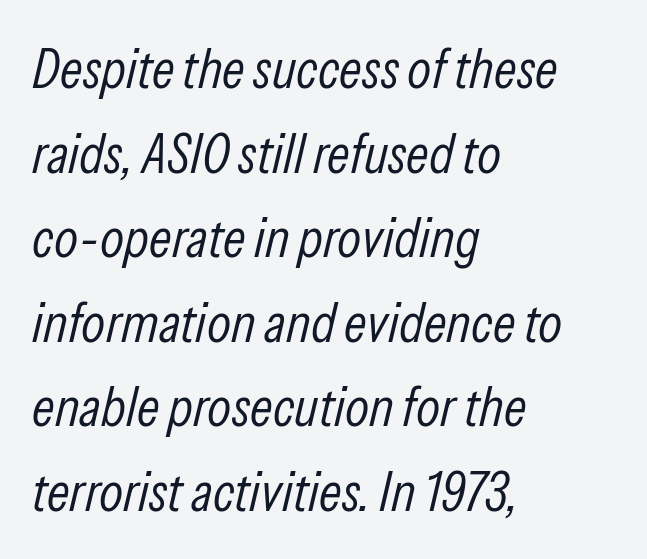
Q: Is the text bold? A: No.
Q: Is the text italic (slanted)? A: Yes, it leans right by about 13 degrees.
Q: Is the text underlined? A: No.
Q: How is the paragraph aligned? A: Left-aligned.
Q: Is the spacing between letters normal or unusually wide? A: Normal.
Q: Is the spacing between lines tight, normal or loose? A: Normal.
Q: Width (condensed, normal, or wide)? A: Condensed.
Q: Stroke contrast? A: Low.
Q: x-height? A: Medium.
Q: Monospaced? A: No.
